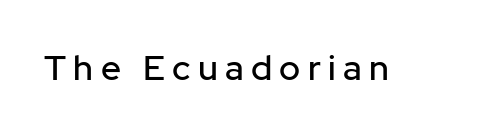
Q: Is the text italic (slanted)? A: No, it is upright.
Q: Is the typeface a serif or a sans-serif typeface? A: Sans-serif.
Q: Is the text underlined? A: No.
Q: Is the spacing between letters normal or unusually wide? A: Unusually wide.
Q: Width (condensed, normal, or wide)? A: Normal.
Q: Stroke contrast? A: Low.
Q: x-height? A: Medium.
Q: Monospaced? A: No.
